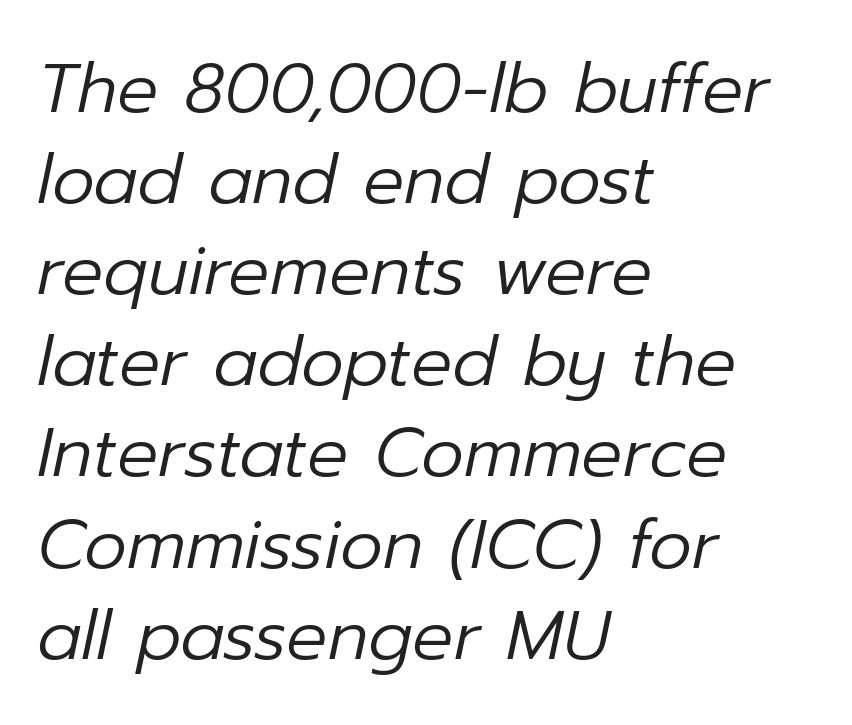
The image shows 68 px regular-weight type, italic (leaning right); set left-aligned, normal line spacing (1.34x), normal letter spacing, not underlined; low stroke contrast and a medium x-height.
